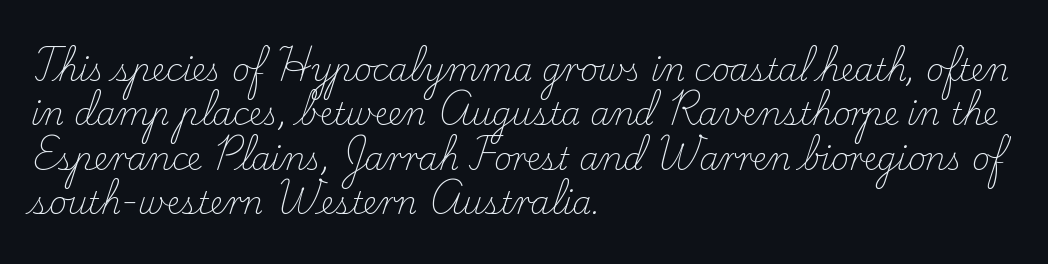
Q: Is the text bold? A: No.
Q: Is the text italic (slanted)? A: Yes.
Q: Is the typeface a serif or a sans-serif typeface? A: Serif.
Q: Is the text underlined? A: No.
Q: How is the paragraph aligned? A: Left-aligned.
Q: Is the spacing between letters normal or unusually wide? A: Normal.
Q: Is the spacing between lines tight, normal or loose? A: Normal.
Q: Width (condensed, normal, or wide)? A: Normal.
Q: Stroke contrast? A: Low.
Q: x-height? A: Small.
Q: Monospaced? A: No.
